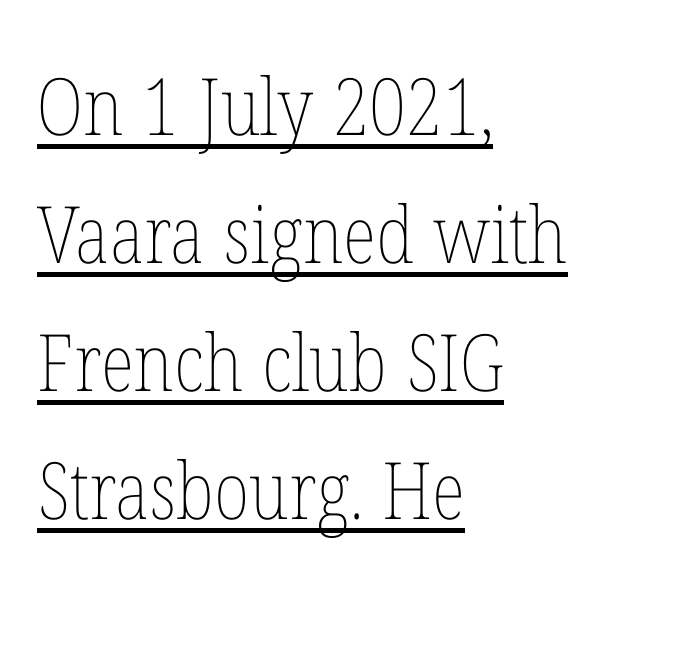
The line-height multiplier appears to be the usual default. Is the stroke heavy? The answer is a plain regular-or-lighter. Do the letters lean? They stand straight. Short and long lines alike share a common starting point at left. The face used here is proportionally spaced, like ordinary book or web type.
